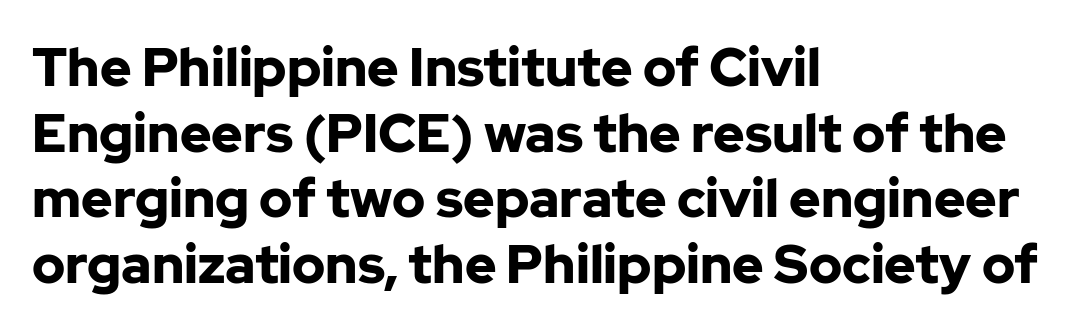
{"serif": "no", "italic": "no", "bold": "yes", "weight": "bold", "width": "normal", "stroke_contrast": "low", "x_height": "medium", "monospaced": "no", "underline": "no", "align": "left", "line_spacing_ratio": 1.24, "letter_spacing": "normal", "letter_spacing_em": 0.0, "glyph_px": 53}
